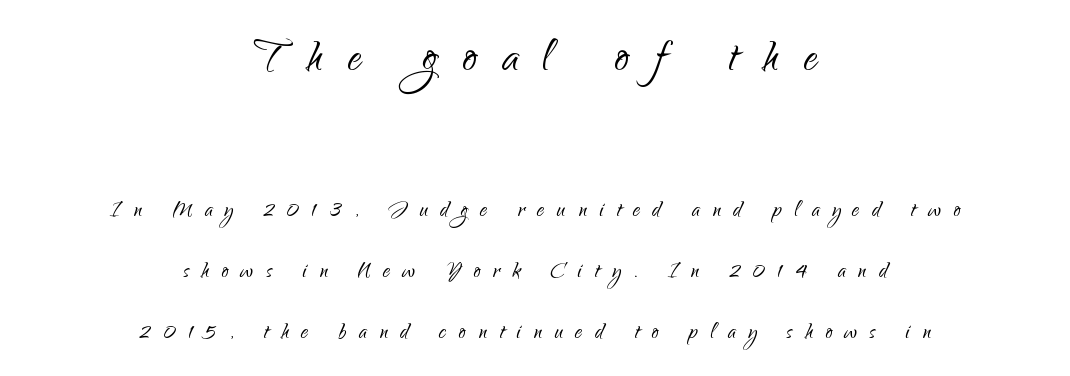
Size contrast runs from large at the top to small at the bottom. Substantial extra tracking has been applied to these lines. Weight: regular or lighter. Each letter's strokes conclude bluntly, with no projecting serifs.
